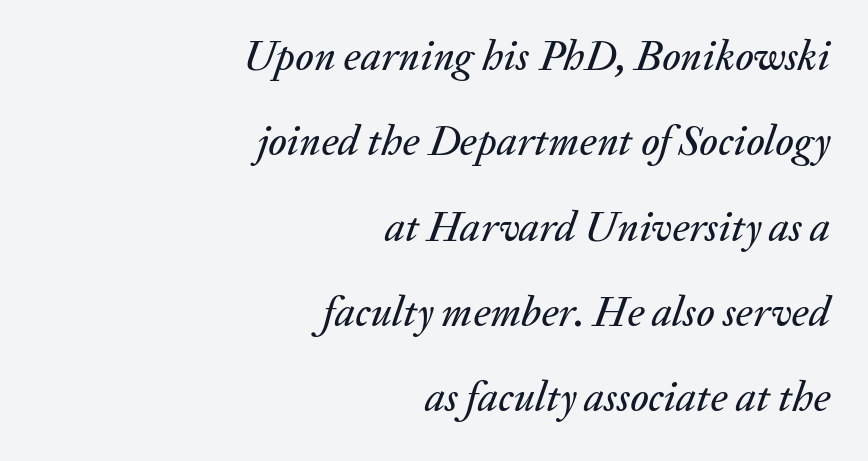
Q: Is the text italic (slanted)? A: Yes, it leans right by about 20 degrees.
Q: Is the text underlined? A: No.
Q: How is the paragraph aligned? A: Right-aligned.
Q: Is the spacing between letters normal or unusually wide? A: Normal.
Q: Is the spacing between lines tight, normal or loose? A: Loose.
Q: Width (condensed, normal, or wide)? A: Normal.
Q: Stroke contrast? A: Medium.
Q: x-height? A: Medium.
Q: Monospaced? A: No.
